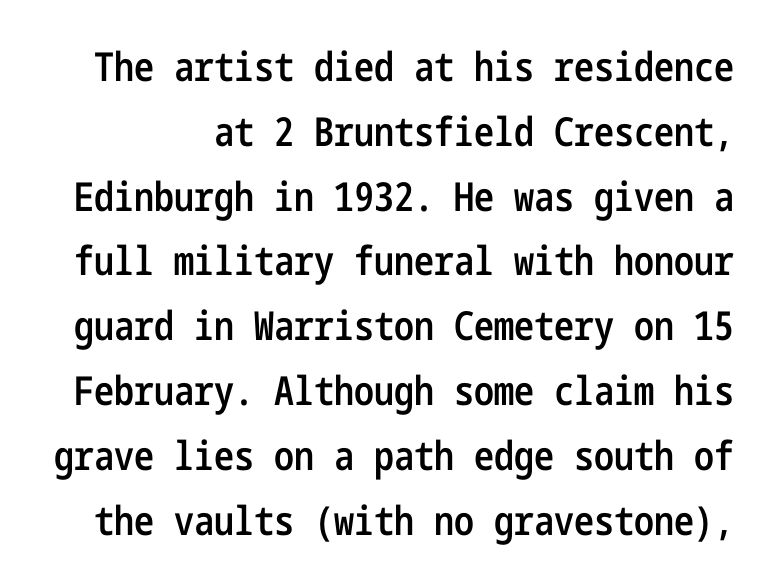
Q: Is the text bold? A: Semi-bold.
Q: Is the text italic (slanted)? A: No, it is upright.
Q: Is the typeface a serif or a sans-serif typeface? A: Sans-serif.
Q: Is the text underlined? A: No.
Q: Is the spacing between letters normal or unusually wide? A: Normal.
Q: Is the spacing between lines tight, normal or loose? A: Normal.
Q: Width (condensed, normal, or wide)? A: Condensed.
Q: Stroke contrast? A: Low.
Q: x-height? A: Medium.
